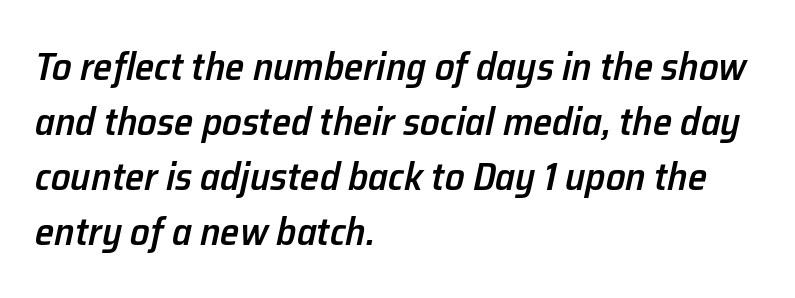
Rendered with sloped, italic letterforms. The ragged edge is on the right, which tells us the setting is flush left. Looks like regular typesetting: each glyph gets only the width it needs. The tracking reads as untouched default to a designer's eye.
